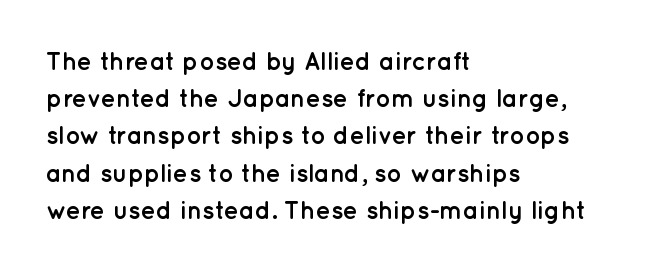
{"italic": "no", "bold": "yes", "underline": "no", "align": "left", "line_spacing": "normal", "line_spacing_ratio": 1.49, "letter_spacing": "normal", "letter_spacing_em": 0.0, "glyph_px": 25}
